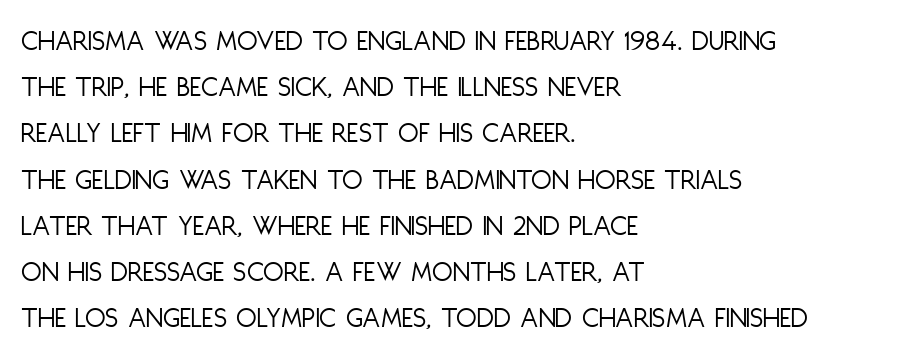
The line-height multiplier appears to be the usual default. The compositor pushed each line to the left boundary. Only glyphs here, with clear space below each row. The passage shown is typed in a proportional face where columns would drift. Glyph-to-glyph distance matches everyday printed text.
